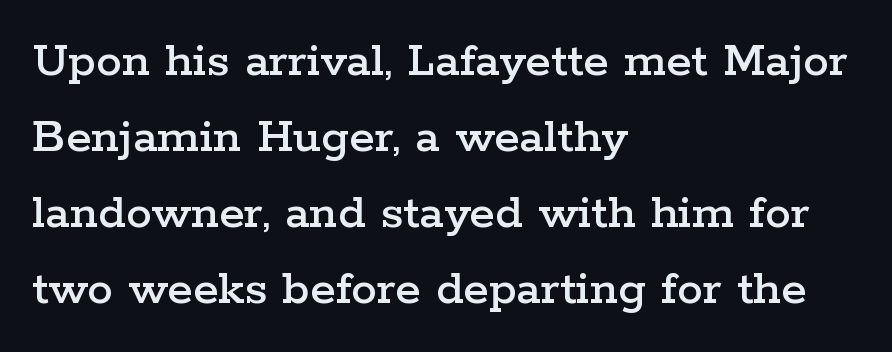
The image shows 52 px wide serif type, upright; set left-aligned, normal line spacing (1.46x), normal letter spacing, not underlined; low stroke contrast and a medium x-height.
